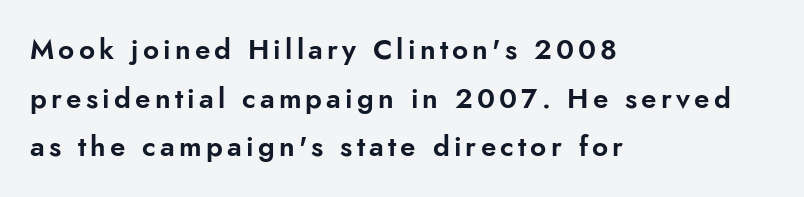
The words here are not underlined. In terms of posture, this sample is upright. Classification — sans serif. You could not count columns in this text — the font is proportionally spaced. Does the copy run flush right? No — it runs flush left.
